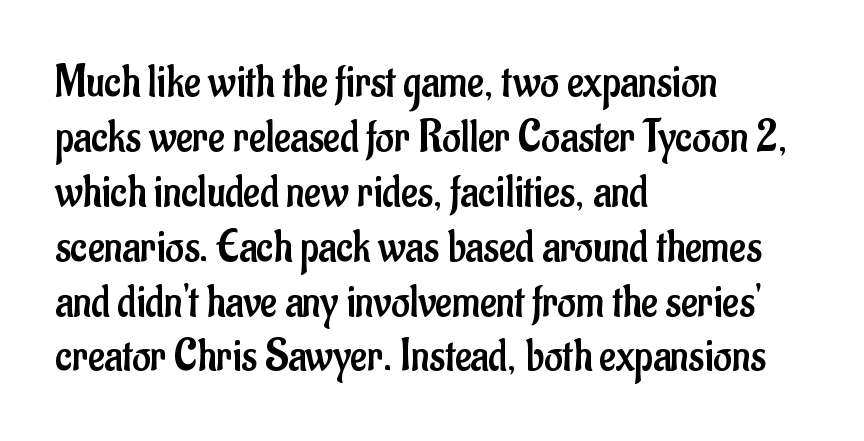
{"serif": "no", "italic": "no", "bold": "no", "weight": "regular", "width": "condensed", "stroke_contrast": "low", "x_height": "small", "monospaced": "no", "underline": "no", "align": "left", "line_spacing_ratio": 1.22, "letter_spacing": "normal", "letter_spacing_em": 0.0, "glyph_px": 45}
